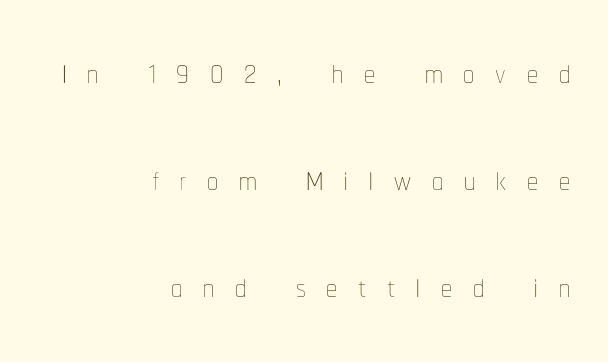
Stroke mass is kept to a normal reading level or below. A typesetter would mark this as roman, not italic. The text block is weighted toward the right margin, trailing off unevenly leftward. Notice the wide empty band between every row — that's loose leading.
